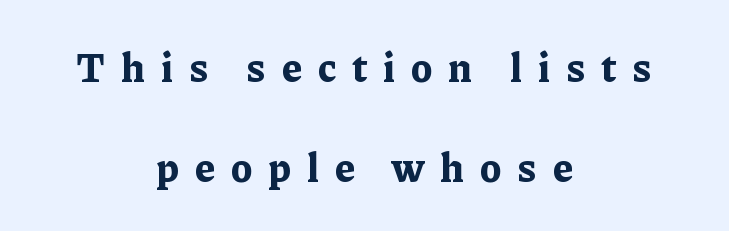
Every character sits straight up, as roman type does. I'd call this a serif setting — the letters wear small feet. Glance below the letters and you will spot only blank space. The leading is generous, giving the passage an open texture. The horizontal fit of the characters is loose and conspicuously gappy. This sample has the flowing, uneven cadence of proportional lettering.
